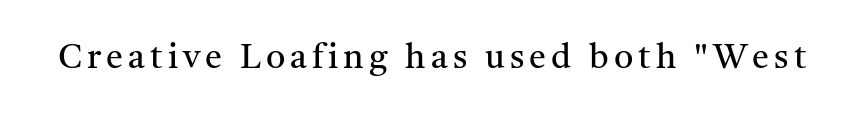
{"serif": "yes", "italic": "no", "bold": "no", "weight": "regular", "width": "normal", "stroke_contrast": "medium", "x_height": "medium", "monospaced": "no", "underline": "no", "glyph_px": 34}
